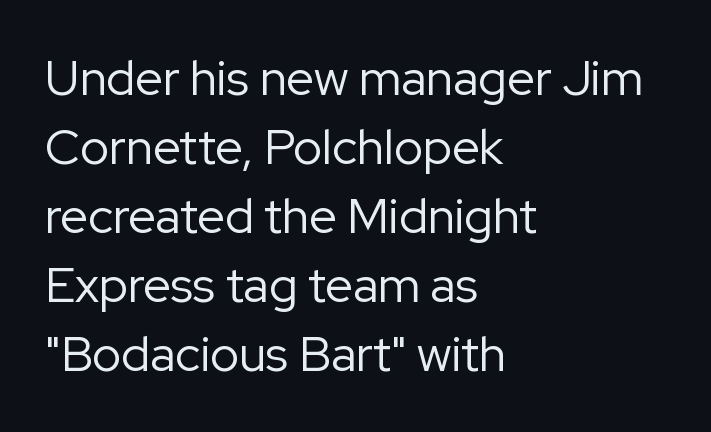
Q: Is the text bold? A: No.
Q: Is the text italic (slanted)? A: No, it is upright.
Q: Is the typeface a serif or a sans-serif typeface? A: Sans-serif.
Q: Is the text underlined? A: No.
Q: How is the paragraph aligned? A: Left-aligned.
Q: Is the spacing between letters normal or unusually wide? A: Normal.
Q: Is the spacing between lines tight, normal or loose? A: Normal.
Q: Width (condensed, normal, or wide)? A: Normal.
Q: Stroke contrast? A: Low.
Q: x-height? A: Medium.
Q: Monospaced? A: No.
